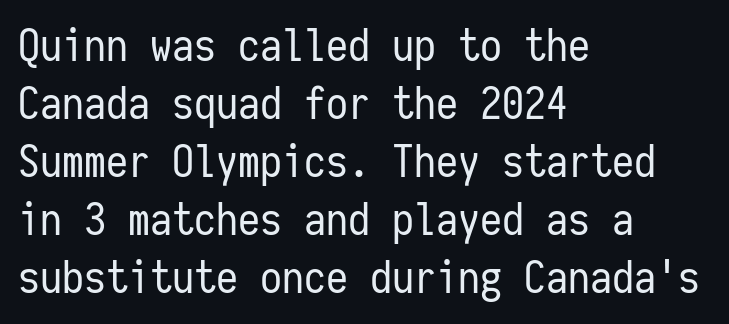
{"serif": "no", "italic": "no", "bold": "no", "weight": "regular", "width": "condensed", "stroke_contrast": "low", "x_height": "medium", "monospaced": "yes", "underline": "no", "align": "left", "line_spacing": "normal", "line_spacing_ratio": 1.32, "letter_spacing": "normal", "letter_spacing_em": 0.0, "glyph_px": 44}
